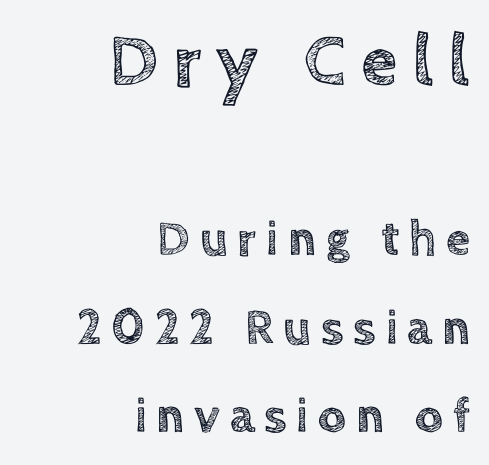
{"italic": "no", "width": "normal", "x_height": "large", "monospaced": "no", "underline": "no", "align": "right", "line_spacing_ratio": 1.8, "letter_spacing": "wide", "letter_spacing_em": 0.2, "larger_block": "first", "size_ratio": 1.51, "glyph_px": 74}
